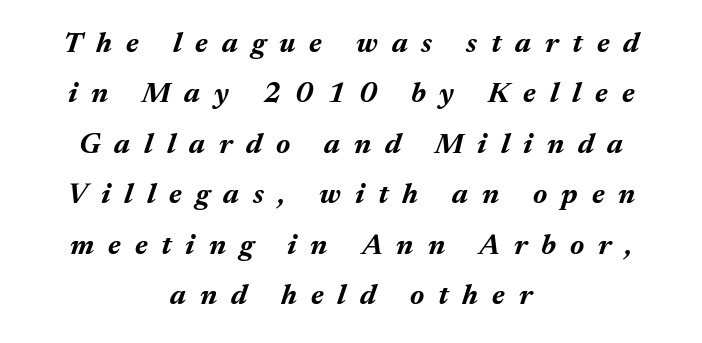
Q: Is the text bold? A: Yes.
Q: Is the text italic (slanted)? A: Yes, it leans right by about 17 degrees.
Q: Is the text underlined? A: No.
Q: How is the paragraph aligned? A: Centered.
Q: Is the spacing between letters normal or unusually wide? A: Unusually wide.
Q: Width (condensed, normal, or wide)? A: Normal.
Q: Stroke contrast? A: Medium.
Q: x-height? A: Medium.
Q: Monospaced? A: No.
